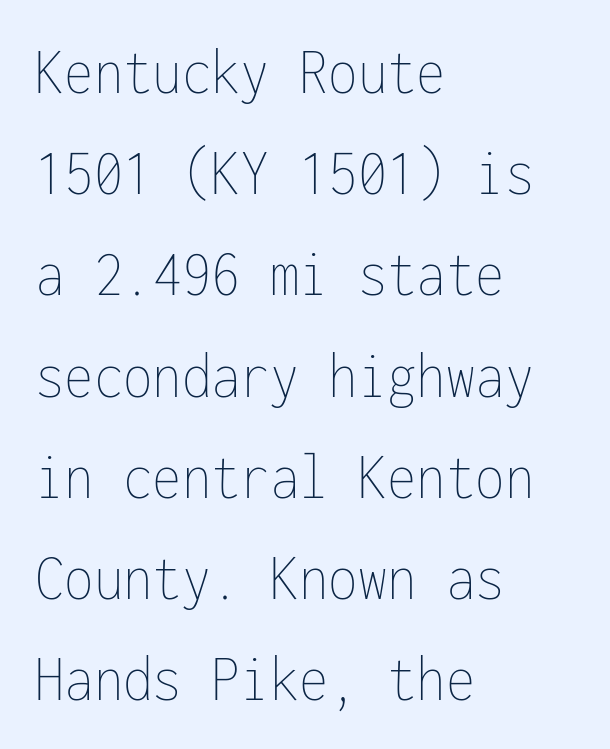
Q: Is the text bold? A: No.
Q: Is the text italic (slanted)? A: No, it is upright.
Q: Is the text underlined? A: No.
Q: How is the paragraph aligned? A: Left-aligned.
Q: Is the spacing between letters normal or unusually wide? A: Normal.
Q: Is the spacing between lines tight, normal or loose? A: Normal.
Q: Width (condensed, normal, or wide)? A: Condensed.
Q: Stroke contrast? A: Low.
Q: x-height? A: Medium.
Q: Monospaced? A: Yes.
